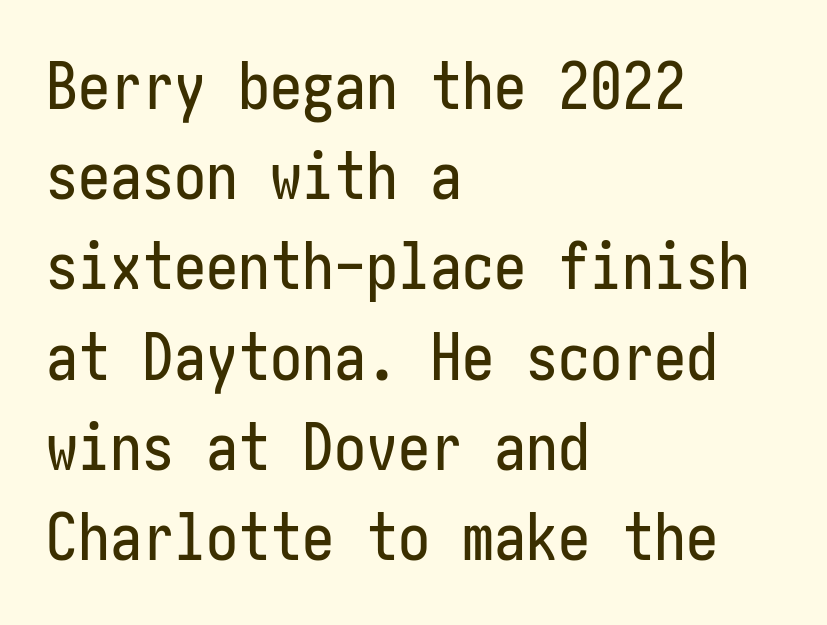
The space directly below the letters is spotless. This sample uses a sans-serif face. Short and long lines alike share a common starting point at left. The letters stand upright; this is a roman face.
